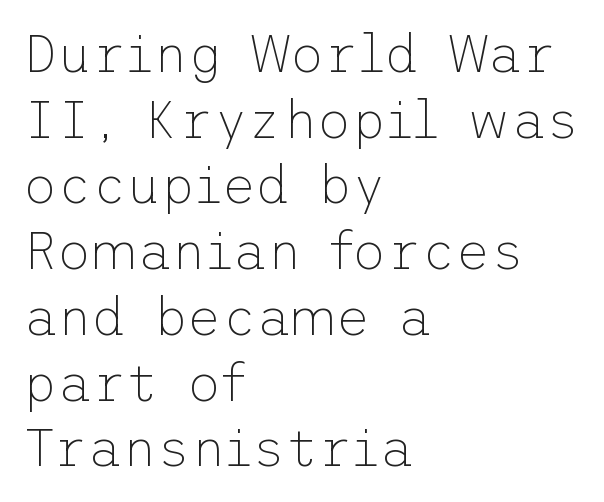
Upright lettering throughout. Glance below the letters and you will spot only blank space. Letters have the restrained weight of plain body copy at most. The passage is arranged the way most books set body copy — flush left. Examine the stroke ends and you'll find no serifs. Glyph-to-glyph distance matches everyday printed text.
